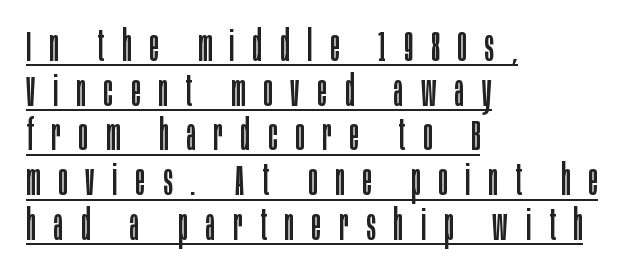
The image shows 43 px regular-weight, condensed sans-serif type, upright; set left-aligned, tight line spacing (1.04x), unusually wide letter spacing (+0.42 em), underlined; low stroke contrast and a large x-height.
